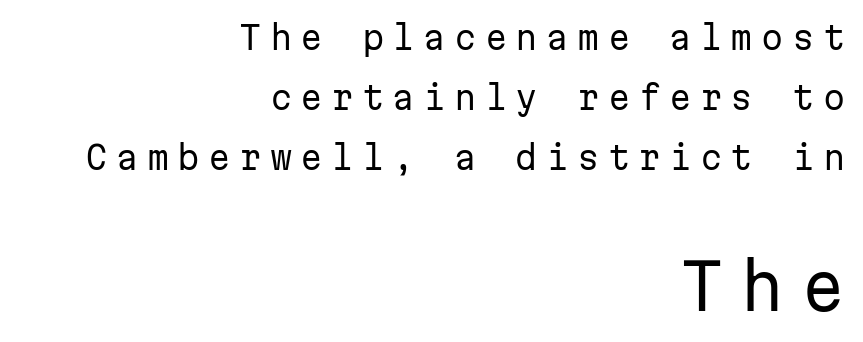
Q: Is the text bold? A: No.
Q: Is the text italic (slanted)? A: No, it is upright.
Q: Is the typeface a serif or a sans-serif typeface? A: Sans-serif.
Q: Is the text underlined? A: No.
Q: How is the paragraph aligned? A: Right-aligned.
Q: Is the spacing between letters normal or unusually wide? A: Unusually wide.
Q: Which block of text is set in a larger size, the first (top) or the second (bottom)? A: The second (bottom) one.
Q: Width (condensed, normal, or wide)? A: Normal.
Q: Stroke contrast? A: Low.
Q: x-height? A: Medium.
Q: Monospaced? A: Yes.
